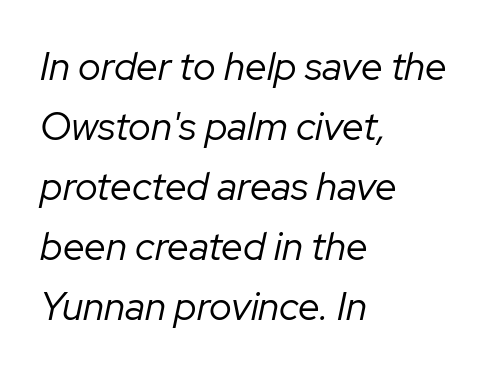
{"italic": "yes", "lean": "right", "slant_degrees": 12, "bold": "no", "weight": "regular", "width": "normal", "stroke_contrast": "low", "x_height": "medium", "monospaced": "no", "underline": "no", "align": "left", "line_spacing": "normal", "line_spacing_ratio": 1.54, "letter_spacing": "normal", "letter_spacing_em": 0.0, "glyph_px": 39}
